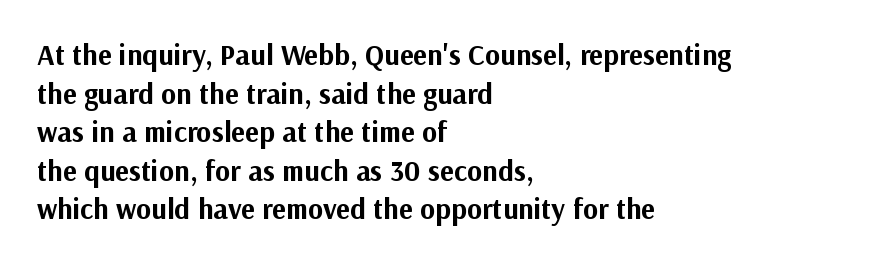
The image shows 29 px bold sans-serif type, upright; set left-aligned, normal line spacing (1.33x), normal letter spacing, not underlined; medium stroke contrast and a medium x-height.
